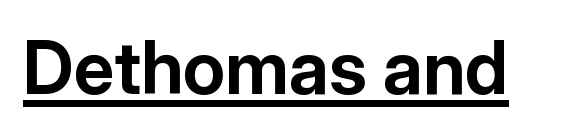
The image shows 73 px bold sans-serif type, upright; set normal letter spacing, underlined; low stroke contrast and a medium x-height.
